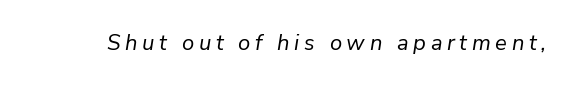
The image shows 22 px text type, italic (leaning right); set unusually wide letter spacing (+0.21 em), not underlined.
